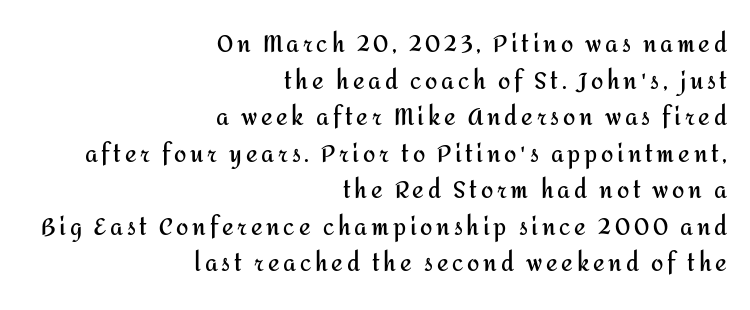
The image shows 22 px bold type, upright; set right-aligned, normal line spacing (1.66x), not underlined.
